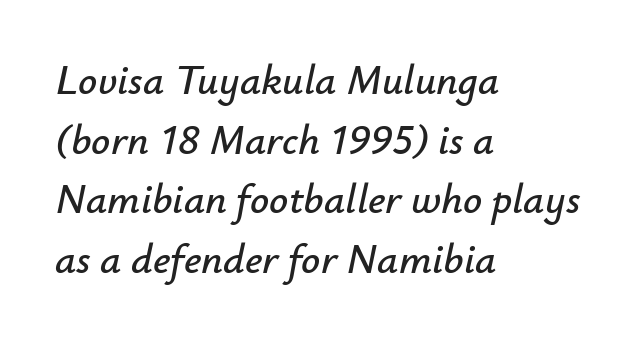
{"italic": "yes", "lean": "right", "slant_degrees": 12, "width": "normal", "stroke_contrast": "low", "x_height": "small", "monospaced": "no", "underline": "no", "align": "left", "line_spacing": "normal", "line_spacing_ratio": 1.42, "letter_spacing": "normal", "letter_spacing_em": 0.0, "glyph_px": 42}
